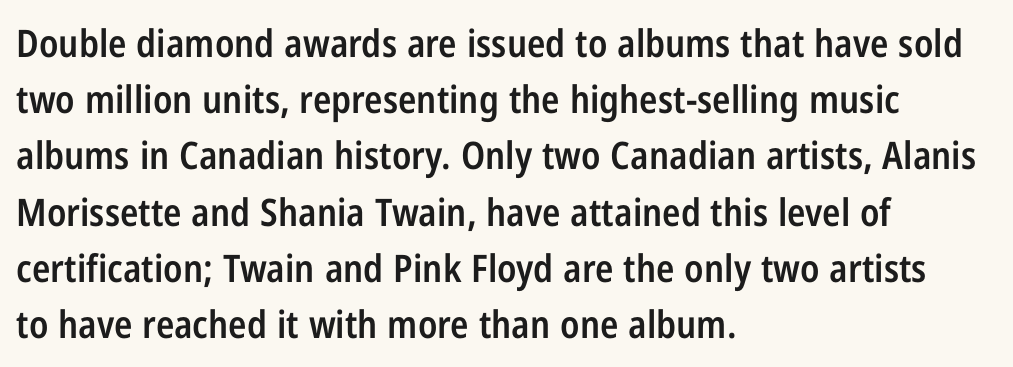
The image shows 38 px semibold, condensed sans-serif type, upright; set left-aligned, normal line spacing (1.48x), normal letter spacing, not underlined; low stroke contrast and a medium x-height.
